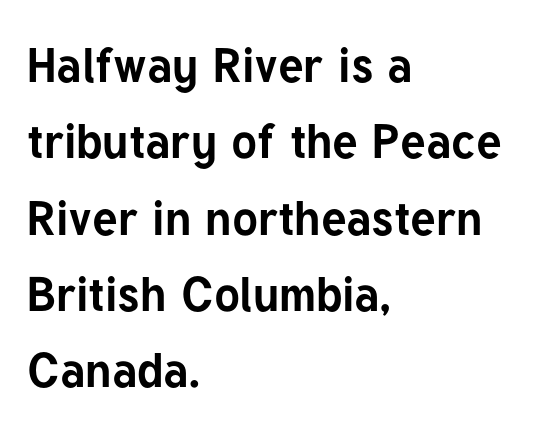
{"serif": "no", "italic": "no", "bold": "yes", "weight": "bold", "width": "normal", "stroke_contrast": "low", "x_height": "medium", "monospaced": "no", "underline": "no", "align": "left", "line_spacing": "normal", "line_spacing_ratio": 1.59, "letter_spacing": "normal", "letter_spacing_em": 0.0, "glyph_px": 48}
